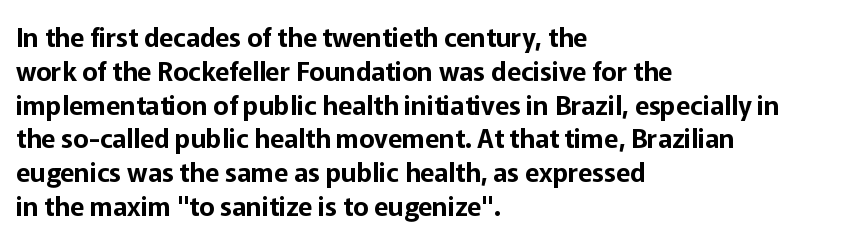
The ragged edge is on the right, which tells us the setting is flush left. How would I describe the line gaps? Plain and ordinary. This is the regular roman posture of the typeface. Only glyphs here, with clear space below each row.
